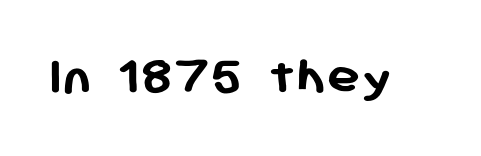
Q: Is the text bold? A: Yes.
Q: Is the text italic (slanted)? A: No, it is upright.
Q: Is the typeface a serif or a sans-serif typeface? A: Sans-serif.
Q: Is the text underlined? A: No.
Q: Is the spacing between letters normal or unusually wide? A: Normal.
Q: Width (condensed, normal, or wide)? A: Normal.
Q: Stroke contrast? A: Low.
Q: x-height? A: Medium.
Q: Monospaced? A: No.
